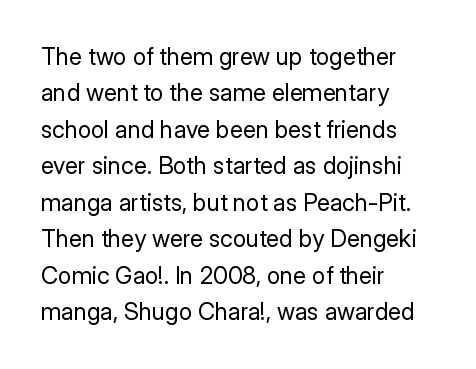
The foot of each line stays bare and open. These lines stack with their left ends in a neat column. Italic: no, the glyphs are upright roman. These lines sit exactly where default settings would place them.
